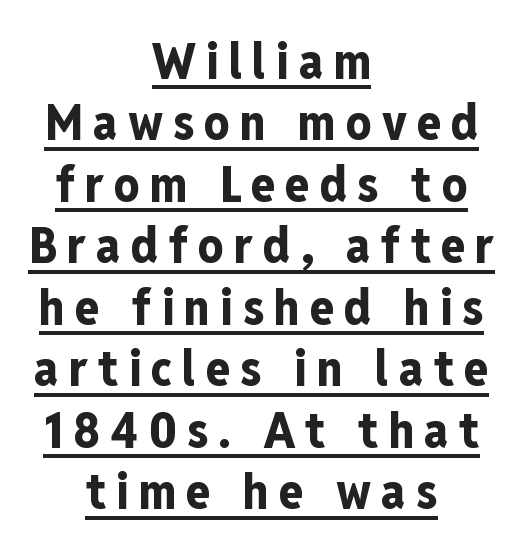
Each line is balanced around a shared central axis. The type family on display is of the sans-serif kind. In designer terms, the underline attribute is active on this setting. Every letter is thick-stroked: bold, no question. In terms of posture, this sample is upright.
